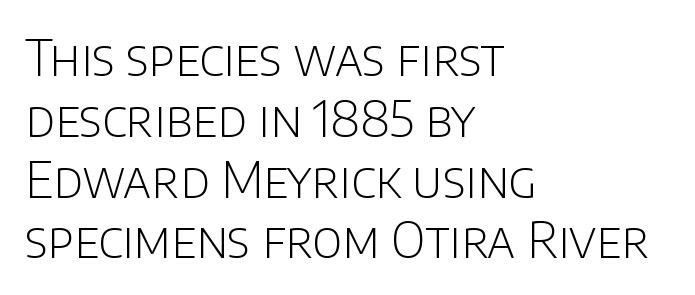
The image shows 49 px light sans-serif type, upright; set left-aligned, line spacing 1.24x, normal letter spacing, not underlined; low stroke contrast and a large x-height.
